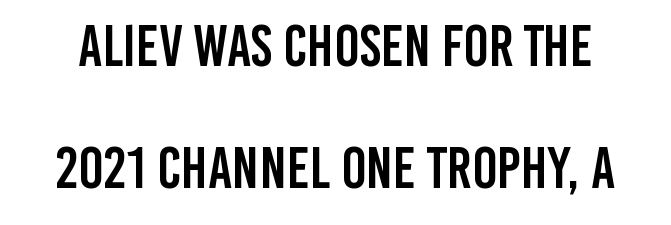
The image shows 59 px condensed sans-serif type, upright; set loose line spacing (2.07x), normal letter spacing, not underlined; low stroke contrast and a large x-height.
